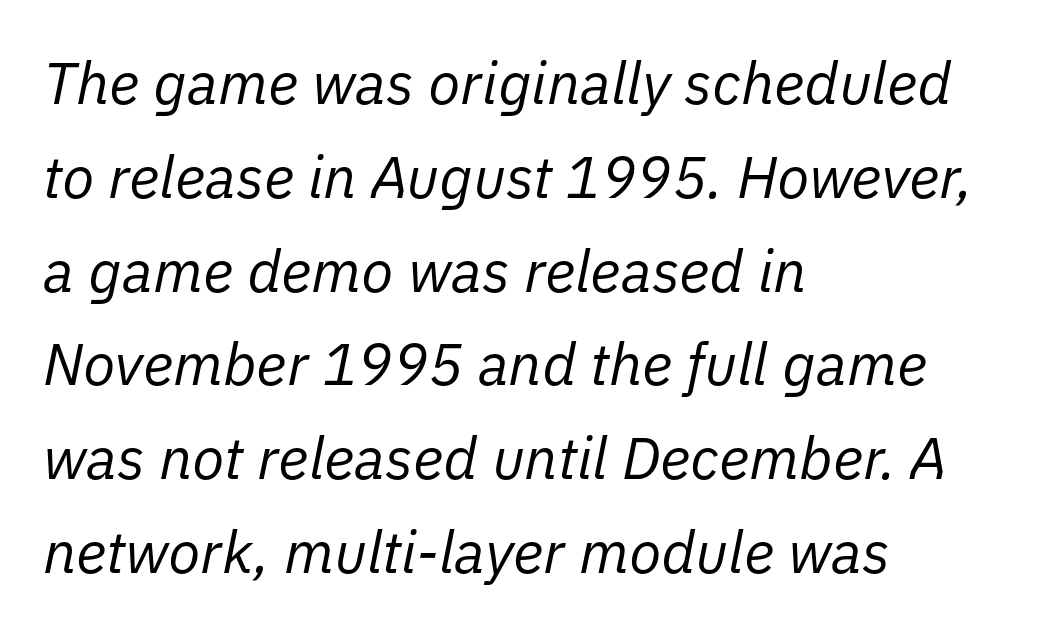
{"italic": "yes", "lean": "right", "slant_degrees": 11, "bold": "no", "weight": "regular", "width": "normal", "stroke_contrast": "low", "x_height": "medium", "monospaced": "no", "underline": "no", "align": "left", "line_spacing": "normal", "line_spacing_ratio": 1.59, "letter_spacing": "normal", "letter_spacing_em": 0.0, "glyph_px": 59}
